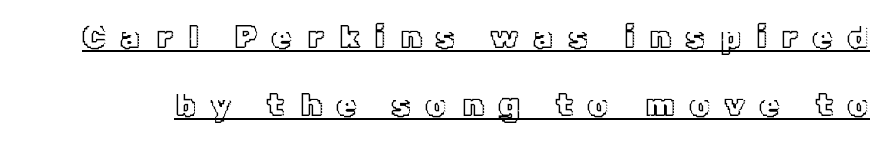
Is this a fixed-width face? No — the glyphs have proportional, varying widths. Posture: upright roman. Is there much room between lines? Yes — plenty of vertical air separates them. A baseline rule has been typeset under these characters.
